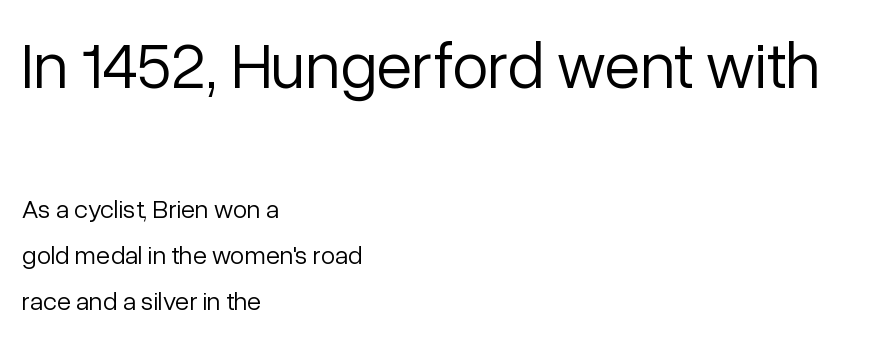
Q: Is the text bold? A: No.
Q: Is the text italic (slanted)? A: No, it is upright.
Q: Is the typeface a serif or a sans-serif typeface? A: Sans-serif.
Q: Is the text underlined? A: No.
Q: How is the paragraph aligned? A: Left-aligned.
Q: Is the spacing between letters normal or unusually wide? A: Normal.
Q: Which block of text is set in a larger size, the first (top) or the second (bottom)? A: The first (top) one.
Q: Width (condensed, normal, or wide)? A: Normal.
Q: Stroke contrast? A: Low.
Q: x-height? A: Medium.
Q: Monospaced? A: No.
